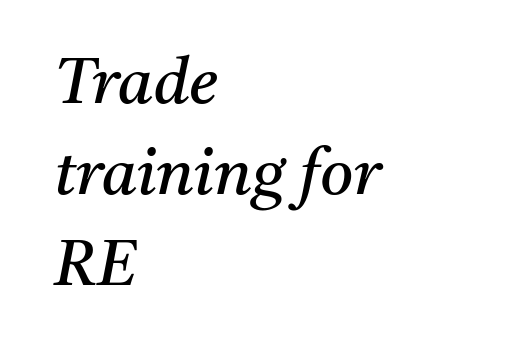
Weight: not bold — regular or lighter. The designer left line spacing at the default. Each letter's strokes conclude with small projecting serifs. The area under the type is left untouched. The face used here has a pronounced slope to its letters. Observe the ordinary spacing: letters are neighbours, not strangers.
